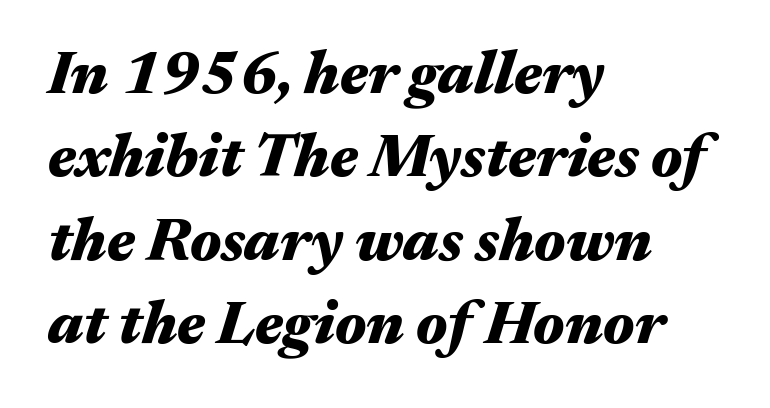
Emphasis-style slanted type is in use. These lines keep a tight, regular rhythm from letter to letter. This block has exactly the height ordinary leading produces. Nobody drew a line under any word here. These lines are rendered in a variable-pitch font.
